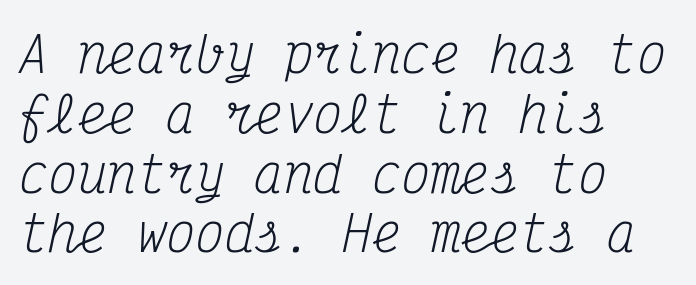
The image shows 49 px regular-weight, condensed serif type, italic (leaning right), monospaced; set left-aligned, line spacing 1.22x, normal letter spacing, not underlined; medium stroke contrast and a medium x-height.
